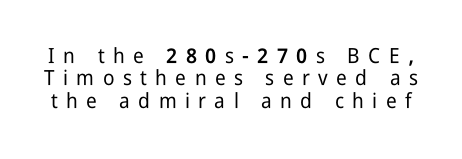
Q: Is the text italic (slanted)? A: No, it is upright.
Q: Is the text underlined? A: No.
Q: Is the spacing between letters normal or unusually wide? A: Unusually wide.
Q: Is the spacing between lines tight, normal or loose? A: Tight.
